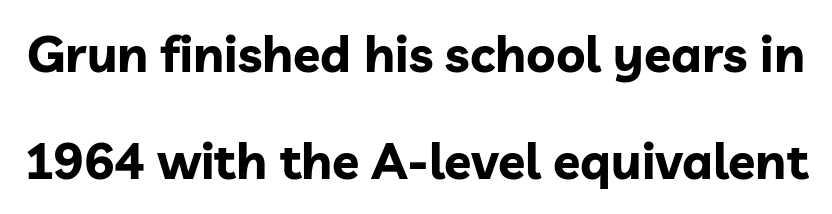
Q: Is the text bold? A: Yes.
Q: Is the text italic (slanted)? A: No, it is upright.
Q: Is the typeface a serif or a sans-serif typeface? A: Sans-serif.
Q: Is the text underlined? A: No.
Q: Is the spacing between letters normal or unusually wide? A: Normal.
Q: Is the spacing between lines tight, normal or loose? A: Loose.
Q: Width (condensed, normal, or wide)? A: Normal.
Q: Stroke contrast? A: Low.
Q: x-height? A: Medium.
Q: Monospaced? A: No.
